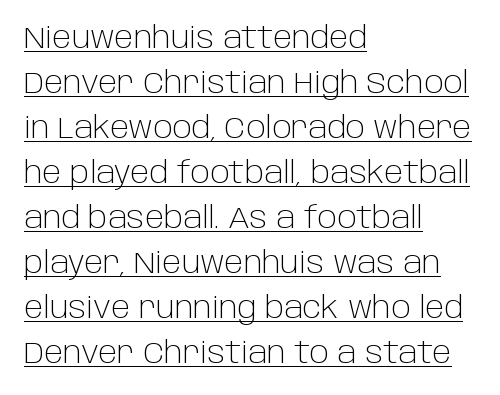
The rendering keeps characters at their native spacing. A student would call this left alignment; a typographer would say flush left, rag right. Weight class: somewhere from thin through regular. Summary of vertical rhythm: regular, with standard interline spacing.
